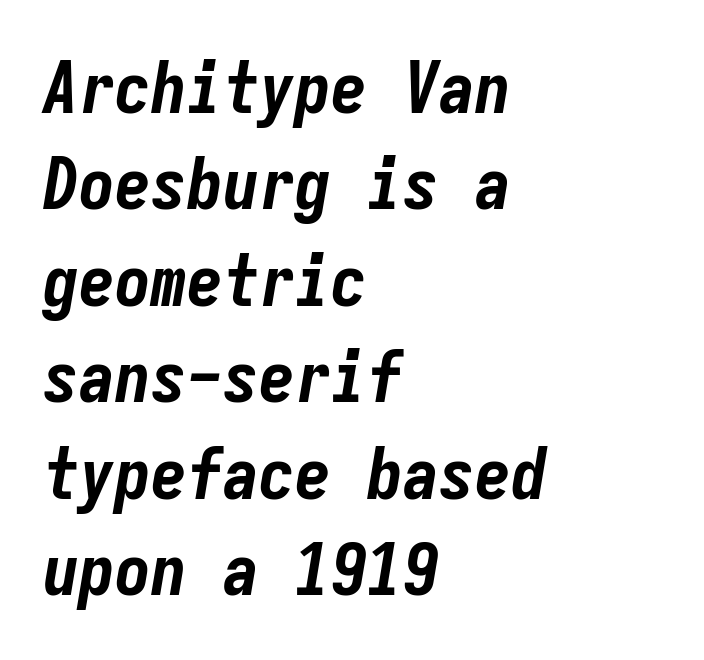
A classic flush-left, rag-right setting is used for this passage. Each row of text sits above clean, open space. Observe the lean: these are italic letterforms. Is this a fixed-width face? Yes — each glyph sits in an identical cell. Typographic density is high because the face is bold. Characters follow at the spacing the type designer built in.
